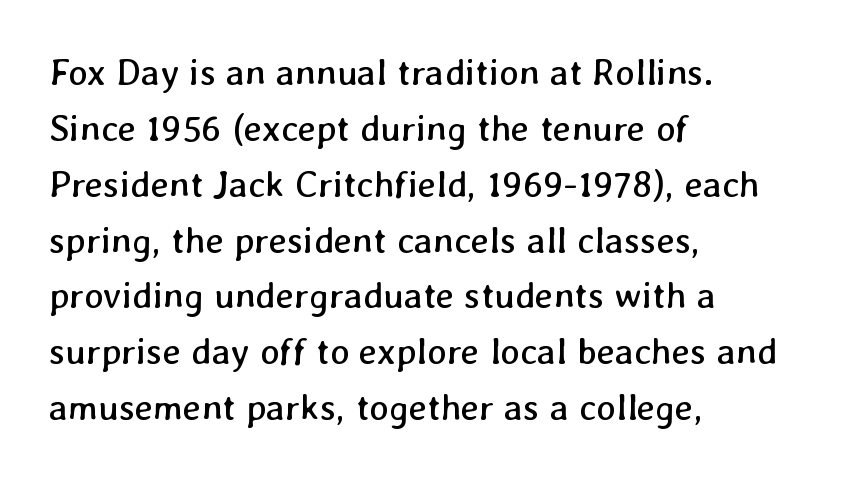
The type is set solid horizontally, with unmodified tracking. The letters look calm and open, with moderate or lighter stems. Is this a fixed-width face? No — the glyphs have proportional, varying widths. Anything drawn beneath the words? Only blank space.
